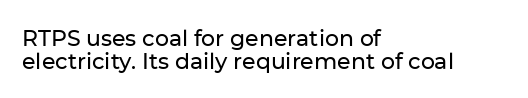
{"italic": "no", "underline": "no", "align": "left", "line_spacing": "tight", "line_spacing_ratio": 1.05, "letter_spacing": "normal", "letter_spacing_em": 0.0, "glyph_px": 22}
